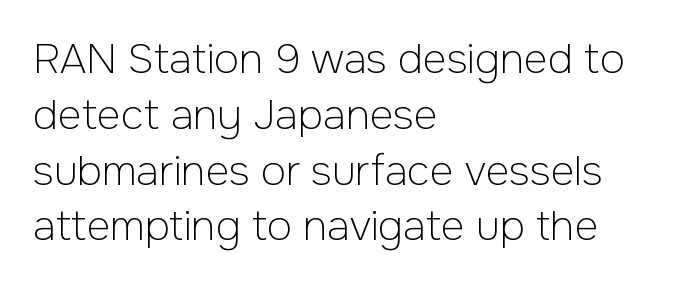
The passage shown is typed in a proportional face where columns would drift. Vertical strokes here are truly vertical. Nothing sits at the stroke ends, so this counts as sans-serif. Baseline-to-baseline distance is the conventional proportion of letter height. Any mark beneath the type? The region is blank. No heavy texture on the line: the type isn't bold.
